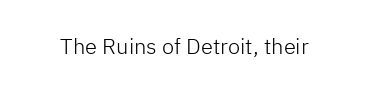
The space directly below the letters is spotless. Quick note: not italic, upright. The line texture is even and compact thanks to regular tracking. These glyphs show unthickened strokes, regular width or finer.
